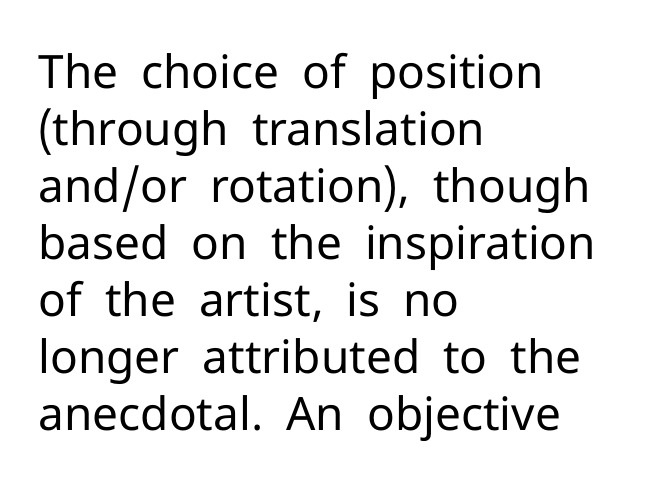
Q: Is the text bold? A: No.
Q: Is the text italic (slanted)? A: No, it is upright.
Q: Is the typeface a serif or a sans-serif typeface? A: Sans-serif.
Q: Is the text underlined? A: No.
Q: How is the paragraph aligned? A: Left-aligned.
Q: Is the spacing between letters normal or unusually wide? A: Normal.
Q: Width (condensed, normal, or wide)? A: Normal.
Q: Stroke contrast? A: Low.
Q: x-height? A: Medium.
Q: Monospaced? A: No.
